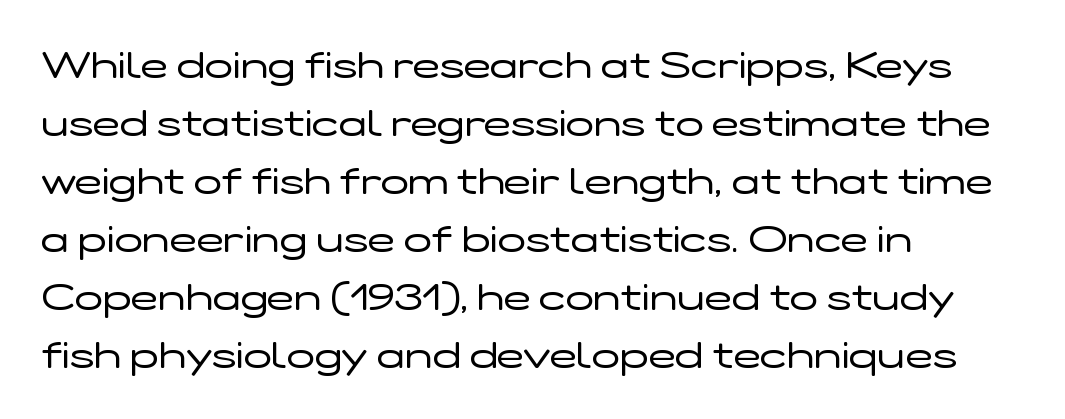
Q: Is the text bold? A: No.
Q: Is the text italic (slanted)? A: No, it is upright.
Q: Is the typeface a serif or a sans-serif typeface? A: Sans-serif.
Q: Is the text underlined? A: No.
Q: How is the paragraph aligned? A: Left-aligned.
Q: Is the spacing between letters normal or unusually wide? A: Normal.
Q: Is the spacing between lines tight, normal or loose? A: Normal.
Q: Width (condensed, normal, or wide)? A: Wide.
Q: Stroke contrast? A: Low.
Q: x-height? A: Medium.
Q: Monospaced? A: No.
